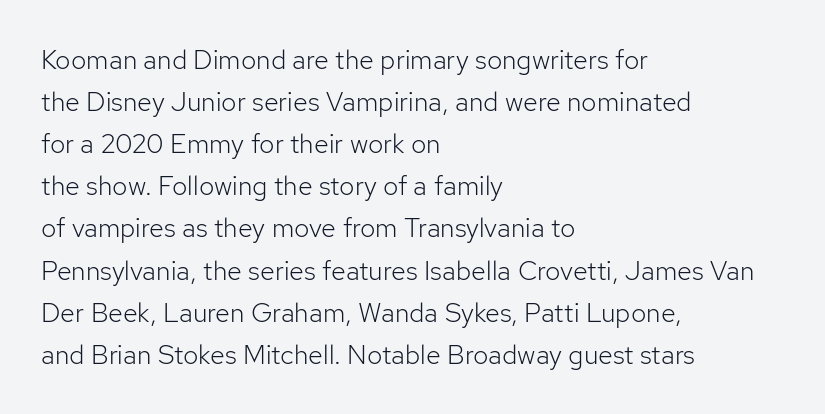
{"italic": "no", "bold": "no", "underline": "no", "align": "left", "line_spacing": "normal", "line_spacing_ratio": 1.56, "letter_spacing": "normal", "letter_spacing_em": 0.0, "glyph_px": 27}
